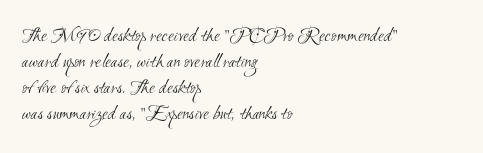
{"bold": "no", "underline": "no", "align": "left", "line_spacing_ratio": 1.24, "letter_spacing": "normal", "letter_spacing_em": 0.0, "glyph_px": 21}
